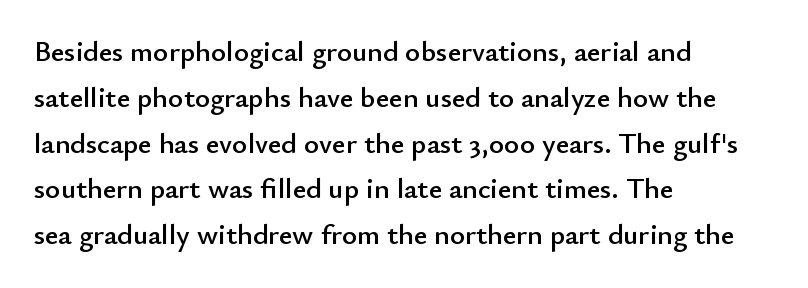
Spacing verdict: proportional, widths tailored to each character. Notice how the passage keeps a crisp vertical edge on the left only. Between one letter and the next there's only the usual sliver of space. Glance below the letters and you will spot only blank space. Do the letters lean? They stand straight.
